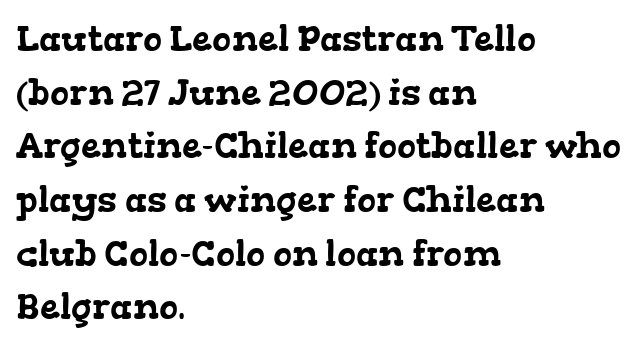
The image shows 36 px wide serif type; set left-aligned, normal line spacing (1.49x), normal letter spacing, not underlined; low stroke contrast and a medium x-height.
